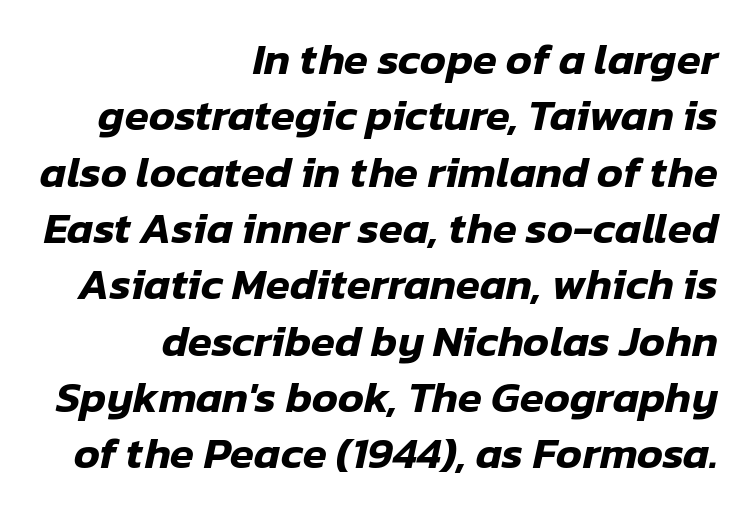
Q: Is the text italic (slanted)? A: Yes, it leans right by about 12 degrees.
Q: Is the text underlined? A: No.
Q: How is the paragraph aligned? A: Right-aligned.
Q: Is the spacing between letters normal or unusually wide? A: Normal.
Q: Is the spacing between lines tight, normal or loose? A: Normal.
Q: Width (condensed, normal, or wide)? A: Normal.
Q: Stroke contrast? A: Low.
Q: x-height? A: Medium.
Q: Monospaced? A: No.
